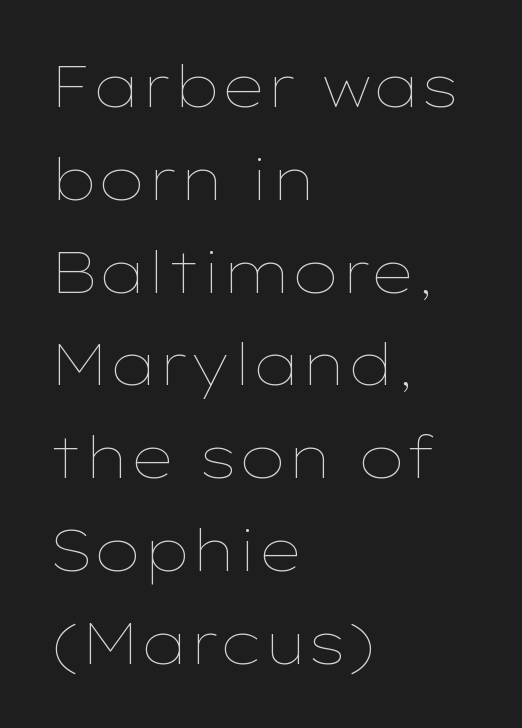
Q: Is the text bold? A: No.
Q: Is the text italic (slanted)? A: No, it is upright.
Q: Is the text underlined? A: No.
Q: How is the paragraph aligned? A: Left-aligned.
Q: Is the spacing between letters normal or unusually wide? A: Normal.
Q: Is the spacing between lines tight, normal or loose? A: Normal.
Q: Width (condensed, normal, or wide)? A: Wide.
Q: Stroke contrast? A: Low.
Q: x-height? A: Medium.
Q: Monospaced? A: No.
